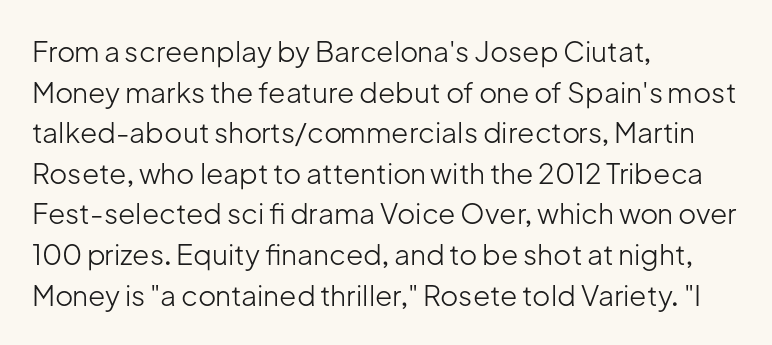
{"serif": "no", "italic": "no", "bold": "no", "weight": "light", "width": "normal", "stroke_contrast": "low", "x_height": "medium", "monospaced": "no", "underline": "no", "align": "left", "line_spacing": "normal", "line_spacing_ratio": 1.45, "letter_spacing": "normal", "letter_spacing_em": 0.0, "glyph_px": 28}
